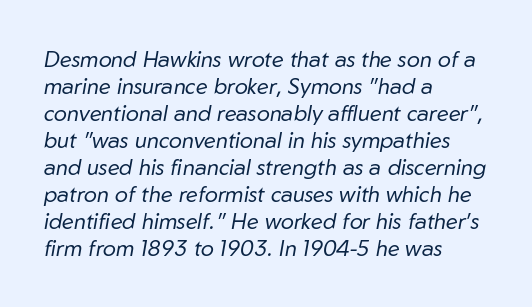
{"italic": "yes", "lean": "right", "slant_degrees": 10, "bold": "no", "underline": "no", "align": "left", "line_spacing_ratio": 1.23, "letter_spacing": "normal", "letter_spacing_em": 0.0, "glyph_px": 22}
